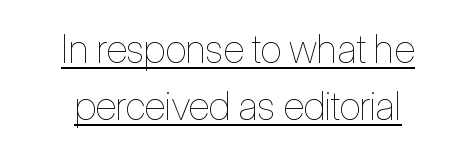
The image shows 39 px thin, condensed type, upright; set centered, normal line spacing (1.47x), normal letter spacing, underlined; low stroke contrast and a medium x-height.
